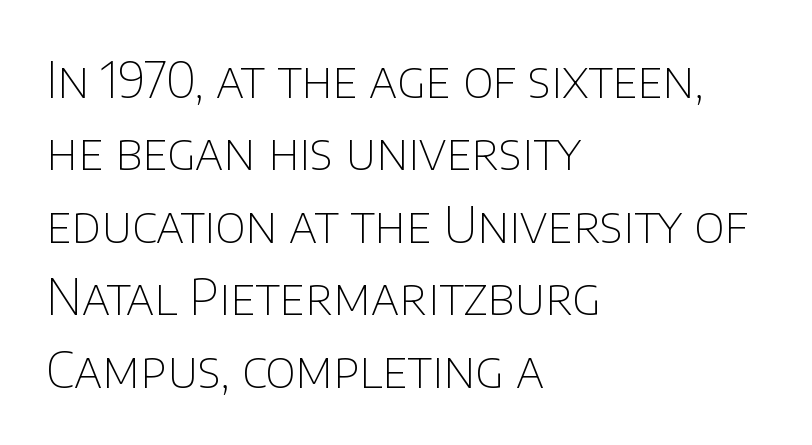
{"serif": "no", "italic": "no", "bold": "no", "weight": "thin", "width": "normal", "stroke_contrast": "low", "x_height": "large", "monospaced": "no", "underline": "no", "align": "left", "line_spacing": "normal", "line_spacing_ratio": 1.45, "letter_spacing": "normal", "letter_spacing_em": 0.0, "glyph_px": 50}
